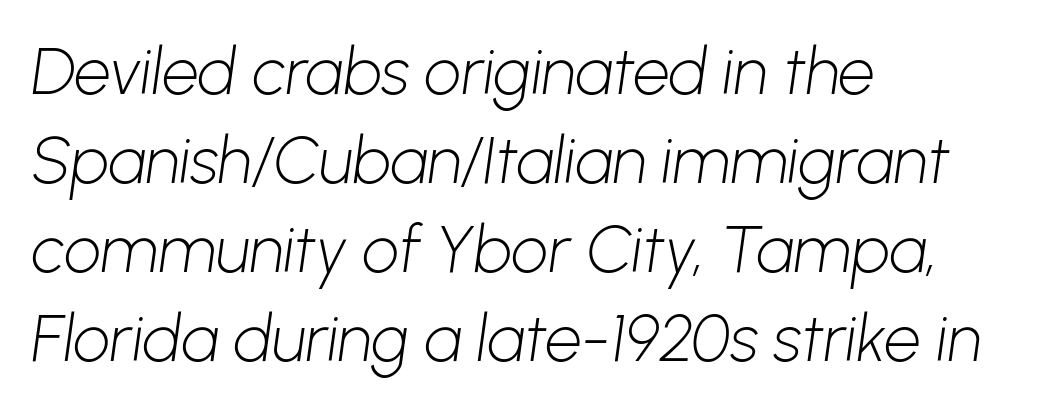
Where is the straight margin? On the left. Here the designer chose a conventional face with non-uniform glyph widths. These lines keep a tight, regular rhythm from letter to letter. On a weight scale, this lands at 450 or below. The rendering uses a moderate line-height, typical for paragraphs.
